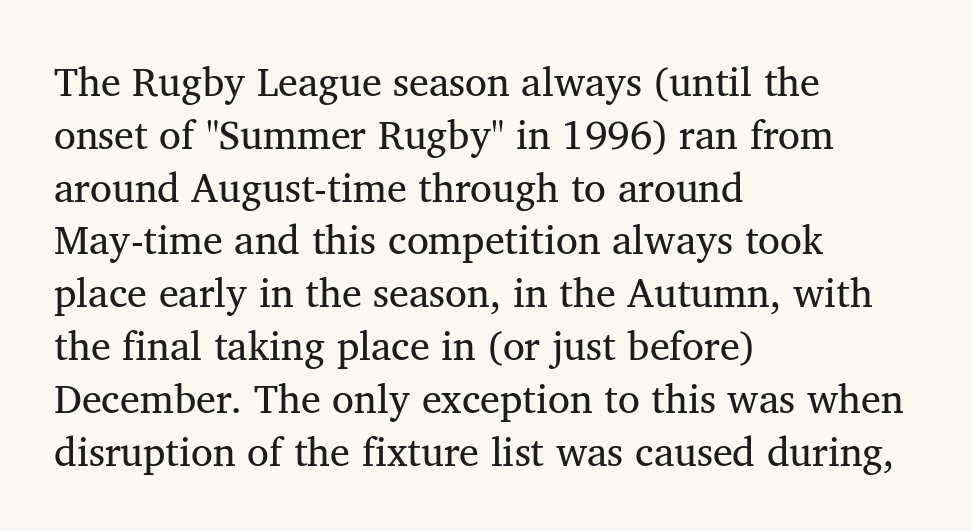
The image shows 40 px regular-weight serif type, upright; set left-aligned, normal line spacing (1.32x), normal letter spacing, not underlined; medium stroke contrast and a medium x-height.
